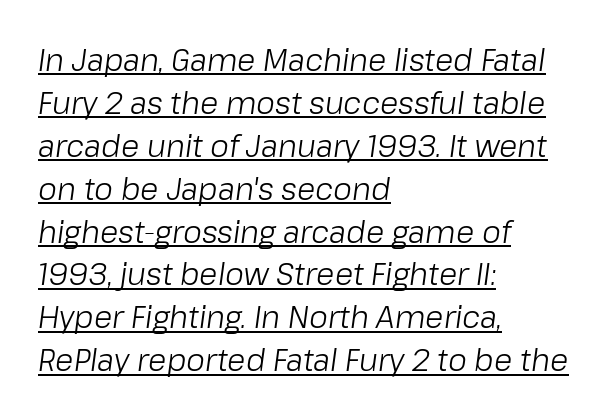
Q: Is the text bold? A: No.
Q: Is the text italic (slanted)? A: Yes, it leans right by about 8 degrees.
Q: Is the text underlined? A: Yes.
Q: How is the paragraph aligned? A: Left-aligned.
Q: Is the spacing between letters normal or unusually wide? A: Normal.
Q: Is the spacing between lines tight, normal or loose? A: Normal.
Q: Width (condensed, normal, or wide)? A: Normal.
Q: Stroke contrast? A: Low.
Q: x-height? A: Medium.
Q: Monospaced? A: No.
